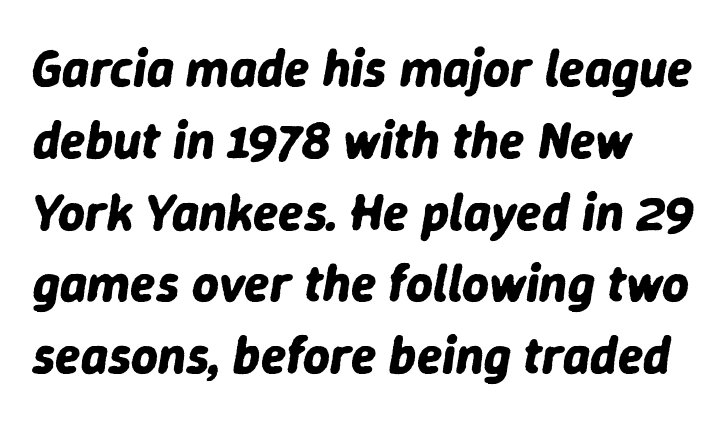
Is the type slanted? Yes — the strokes lean at a clear angle. The face used here is rendered with its standard letterfit. Emphasis by weight is at full strength: bold. Normally led — the rows are evenly, conventionally spaced.
